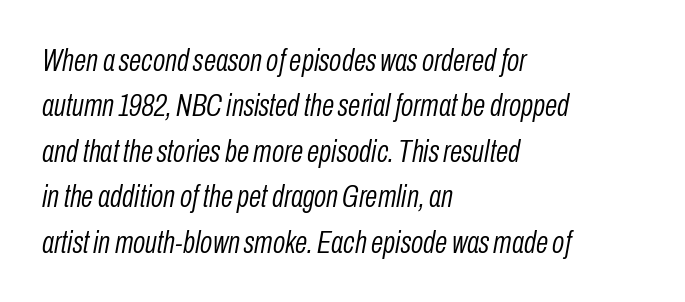
The image shows 32 px light, condensed type, italic (leaning right); set left-aligned, normal line spacing (1.42x), normal letter spacing, not underlined; low stroke contrast and a medium x-height.
